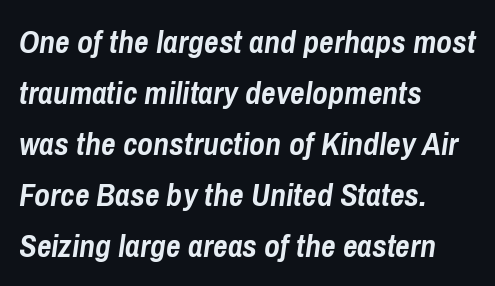
Q: Is the text bold? A: Yes.
Q: Is the text italic (slanted)? A: Yes, it leans right by about 8 degrees.
Q: Is the text underlined? A: No.
Q: How is the paragraph aligned? A: Left-aligned.
Q: Is the spacing between letters normal or unusually wide? A: Normal.
Q: Is the spacing between lines tight, normal or loose? A: Normal.
Q: Width (condensed, normal, or wide)? A: Condensed.
Q: Stroke contrast? A: Low.
Q: x-height? A: Medium.
Q: Monospaced? A: No.
